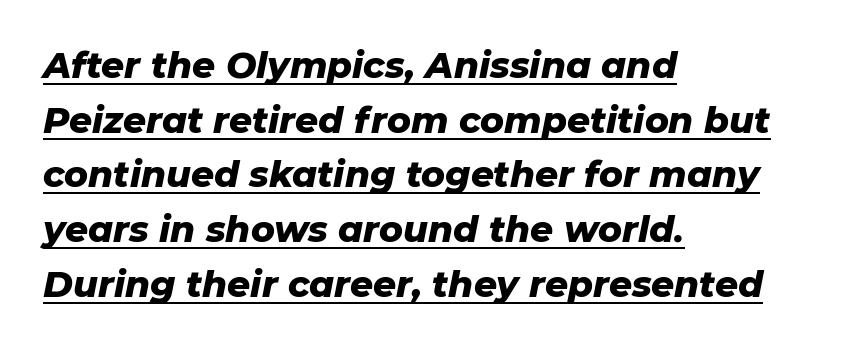
{"italic": "yes", "lean": "right", "slant_degrees": 11, "bold": "yes", "weight": "heavy", "width": "normal", "stroke_contrast": "low", "x_height": "medium", "monospaced": "no", "underline": "yes", "align": "left", "line_spacing": "normal", "line_spacing_ratio": 1.52, "letter_spacing": "normal", "letter_spacing_em": 0.0, "glyph_px": 36}
